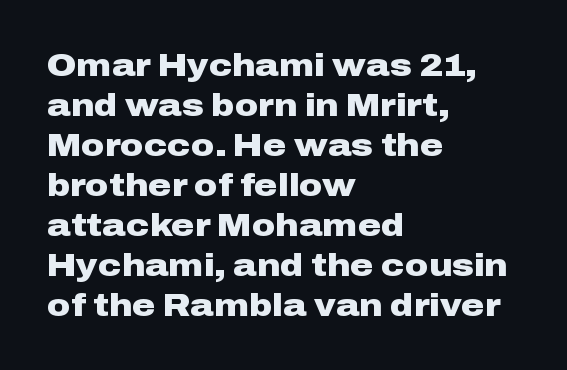
The image shows 32 px heavy, wide sans-serif type, upright; set left-aligned, normal line spacing (1.25x), normal letter spacing, not underlined; low stroke contrast and a medium x-height.
